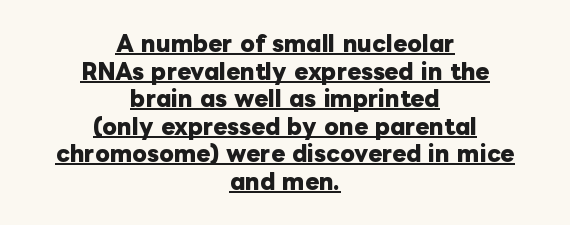
Q: Is the text bold? A: Yes.
Q: Is the text italic (slanted)? A: No, it is upright.
Q: Is the text underlined? A: Yes.
Q: How is the paragraph aligned? A: Centered.
Q: Is the spacing between letters normal or unusually wide? A: Normal.
Q: Is the spacing between lines tight, normal or loose? A: Normal.
